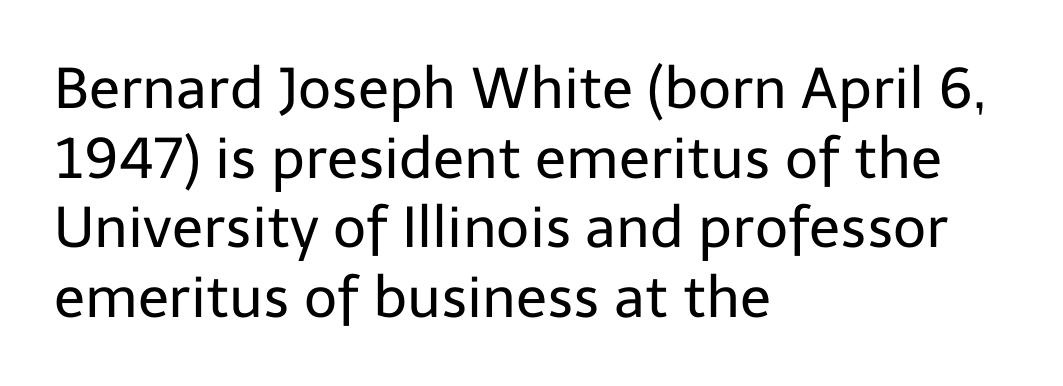
This rendering leaves character spacing at its baseline value. The strip under each line holds only bare page. No chunkiness to these letters — they're not bold. The characters display no serif detailing; their extremities are plain. Designer's note — italics off, roman on. A student would call this left alignment; a typographer would say flush left, rag right.
